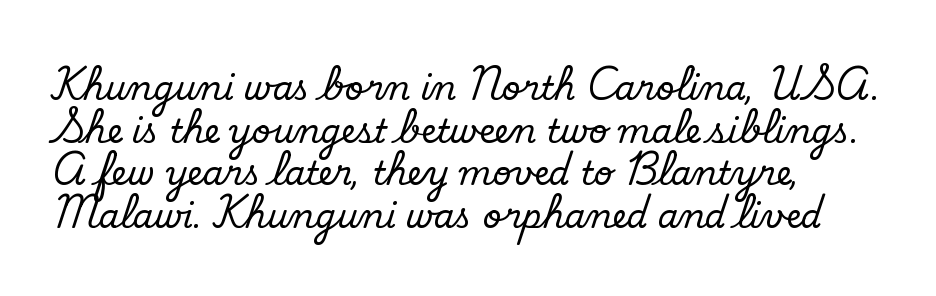
Observe the absence of serifs on each vertical stroke in this sample. The face looks like a standard text weight, possibly lighter. Varying glyph widths throughout — classic text-font behaviour. Does the copy run flush right? No — it runs flush left.
